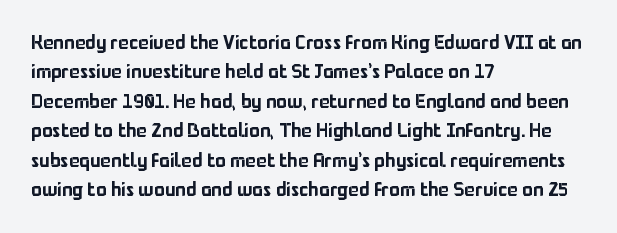
Q: Is the text italic (slanted)? A: No, it is upright.
Q: Is the text underlined? A: No.
Q: How is the paragraph aligned? A: Left-aligned.
Q: Is the spacing between letters normal or unusually wide? A: Normal.
Q: Is the spacing between lines tight, normal or loose? A: Normal.
